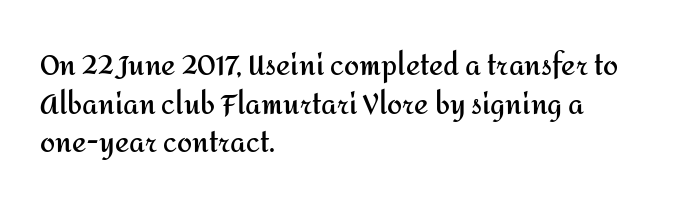
Q: Is the text bold? A: Yes.
Q: Is the text italic (slanted)? A: No, it is upright.
Q: Is the text underlined? A: No.
Q: How is the paragraph aligned? A: Left-aligned.
Q: Is the spacing between letters normal or unusually wide? A: Normal.
Q: Is the spacing between lines tight, normal or loose? A: Normal.
